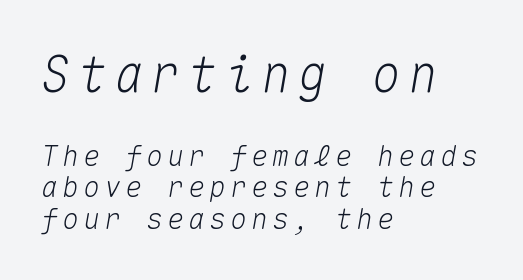
{"italic": "yes", "lean": "right", "slant_degrees": 10, "width": "normal", "stroke_contrast": "medium", "x_height": "medium", "monospaced": "yes", "underline": "no", "align": "left", "line_spacing": "tight", "line_spacing_ratio": 1.13, "larger_block": "first", "size_ratio": 1.75, "glyph_px": 49}
